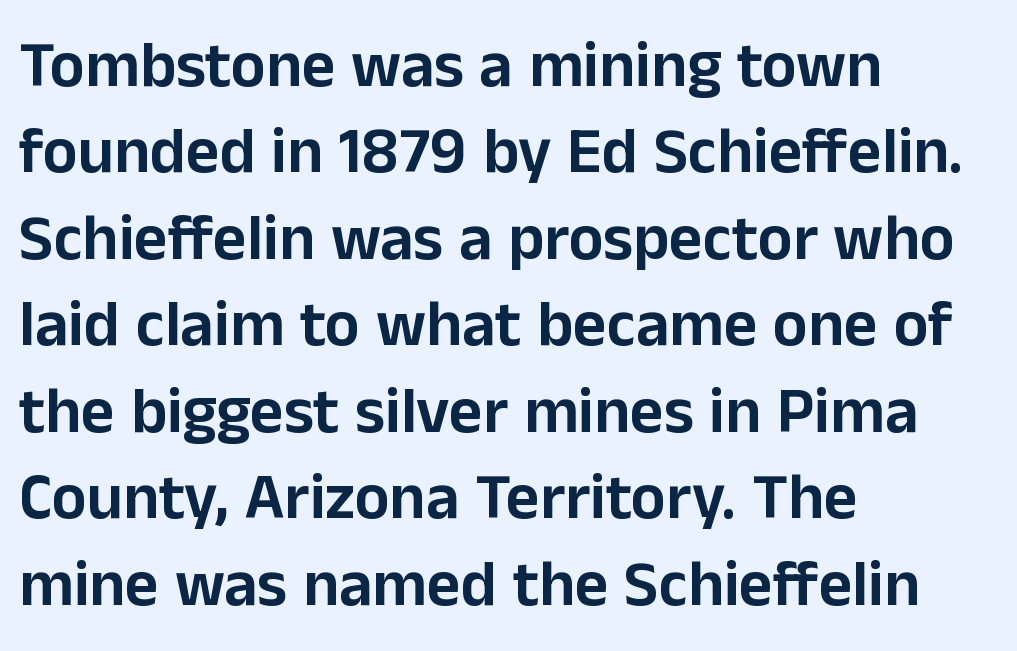
The image shows 65 px sans-serif type, upright; set left-aligned, normal line spacing (1.33x), normal letter spacing, not underlined; low stroke contrast and a medium x-height.
